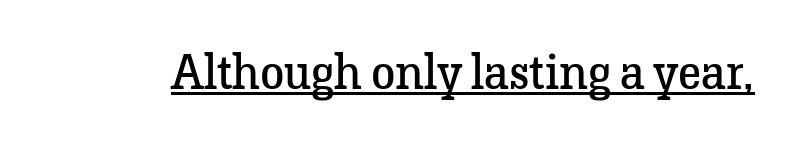
Nothing unusual about the tracking: characters are spaced as the font intends. The letters advance in unequal steps, a hallmark of proportional type. Caption: lettering with a line underneath. Stroke mass is kept to a normal reading level or below.
